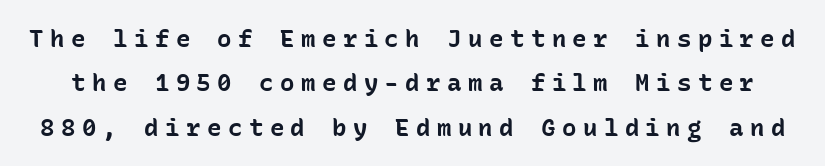
The gaps between neighbouring characters are conspicuously large. Decoration check: the copy has no underline. Is the type bold? Yes — the strokes are clearly thick and heavy. Italic? Not at all — the glyphs are vertical.
